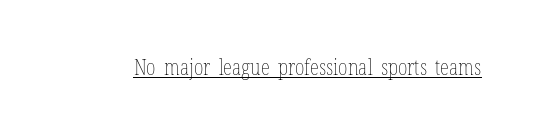
The image shows 21 px text type, upright; set normal letter spacing, underlined.
